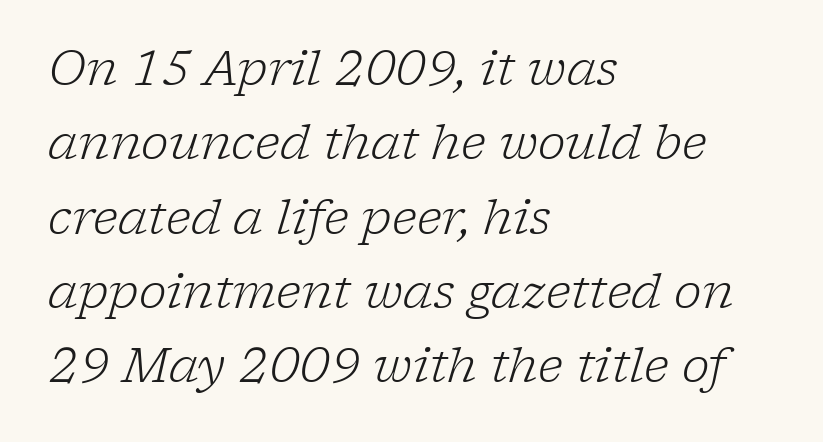
{"serif": "yes", "italic": "yes", "lean": "right", "slant_degrees": 17, "bold": "no", "weight": "light", "width": "normal", "stroke_contrast": "low", "x_height": "medium", "monospaced": "no", "underline": "no", "align": "left", "line_spacing": "normal", "line_spacing_ratio": 1.58, "letter_spacing": "normal", "letter_spacing_em": 0.0, "glyph_px": 47}
